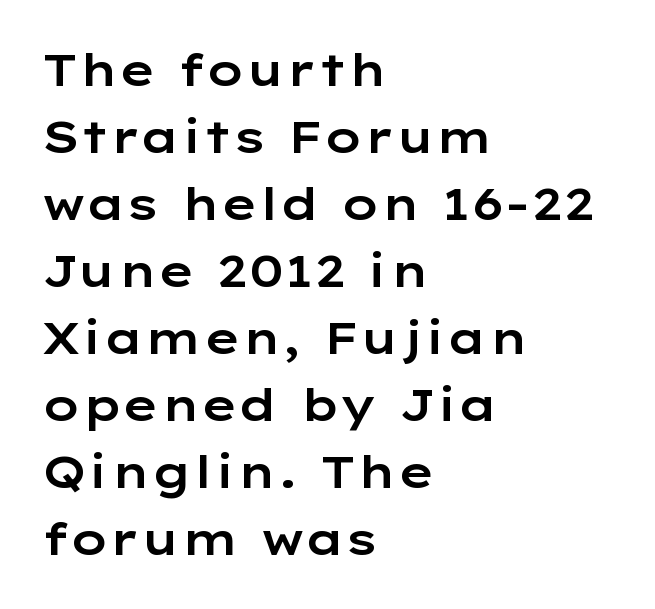
The image shows 45 px wide sans-serif type, upright; set left-aligned, normal line spacing (1.49x), normal letter spacing, not underlined; low stroke contrast and a medium x-height.
